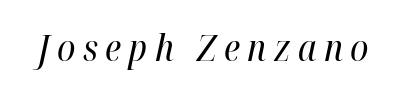
A typesetter would mark this as italic. Underline: absent. Weight: not bold — regular or lighter. Looks like regular typesetting: each glyph gets only the width it needs.
